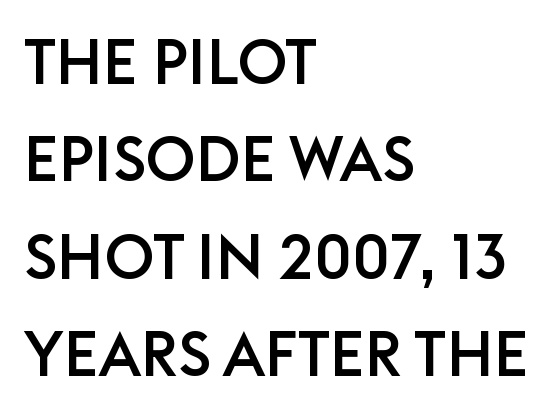
The image shows 62 px sans-serif type, upright; set left-aligned, normal line spacing (1.57x), normal letter spacing, not underlined; low stroke contrast and a large x-height.
